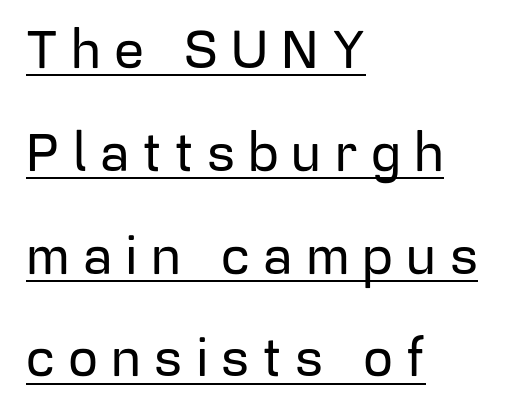
The image shows 53 px sans-serif type, upright; set left-aligned, loose line spacing (1.94x), unusually wide letter spacing (+0.25 em), underlined; low stroke contrast and a medium x-height.
